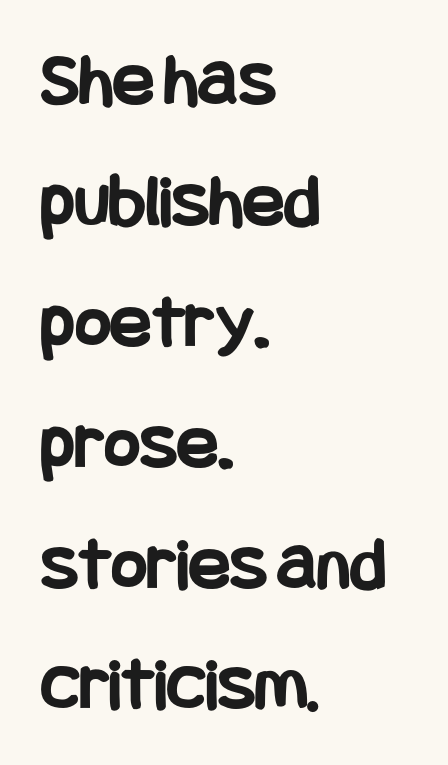
{"serif": "no", "italic": "no", "bold": "yes", "weight": "bold", "width": "condensed", "stroke_contrast": "low", "x_height": "large", "underline": "no", "align": "left", "line_spacing": "normal", "line_spacing_ratio": 1.57, "letter_spacing": "normal", "letter_spacing_em": 0.0, "glyph_px": 77}
